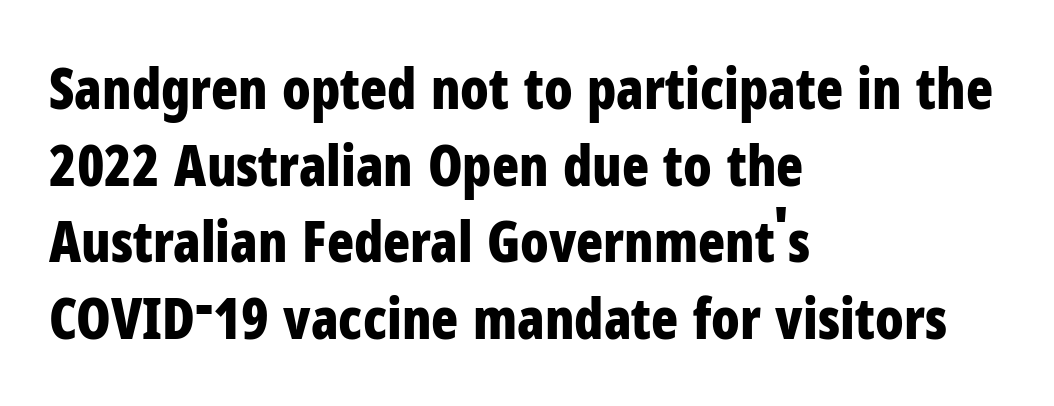
A dark, heavy texture on the line: the type is bold. These lines stack with their left ends in a neat column. Tracking value appears to be zero — textbook default spacing. The face used here is proportionally spaced, like ordinary book or web type. Rule under the text: the space is simply empty.
